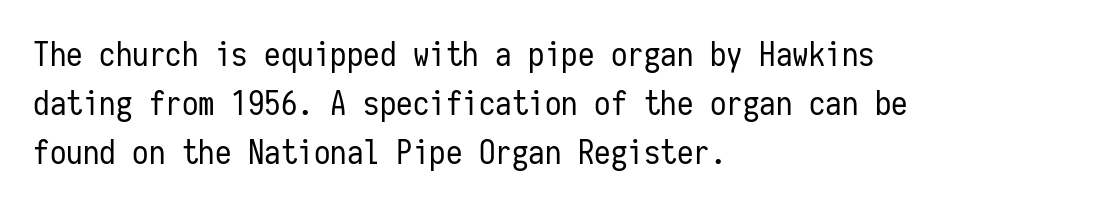
Descenders hang freely into open space. This sample has the even, mechanical cadence of fixed-width lettering. The cut favours lightness, reaching ordinary text weight at its darkest. Compared with a centered layout, this one pins lines to the left instead.
